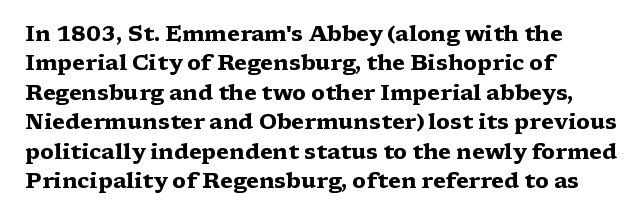
{"italic": "no", "bold": "yes", "underline": "no", "align": "left", "line_spacing": "normal", "line_spacing_ratio": 1.4, "letter_spacing": "normal", "letter_spacing_em": 0.0, "glyph_px": 21}
